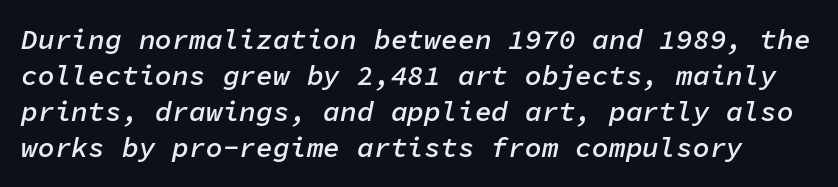
Q: Is the text bold? A: Semi-bold.
Q: Is the text italic (slanted)? A: Yes, it leans right by about 11 degrees.
Q: Is the text underlined? A: No.
Q: Is the spacing between letters normal or unusually wide? A: Normal.
Q: Is the spacing between lines tight, normal or loose? A: Normal.
Q: Width (condensed, normal, or wide)? A: Normal.
Q: Stroke contrast? A: Low.
Q: x-height? A: Medium.
Q: Monospaced? A: Yes.
